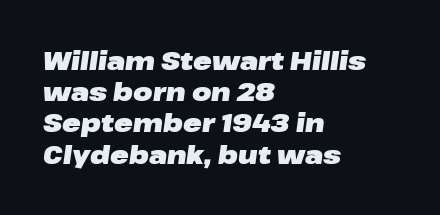
{"italic": "yes", "lean": "right", "slant_degrees": 8, "bold": "yes", "underline": "no", "align": "left", "line_spacing": "normal", "line_spacing_ratio": 1.25, "letter_spacing": "normal", "letter_spacing_em": 0.0, "glyph_px": 25}
